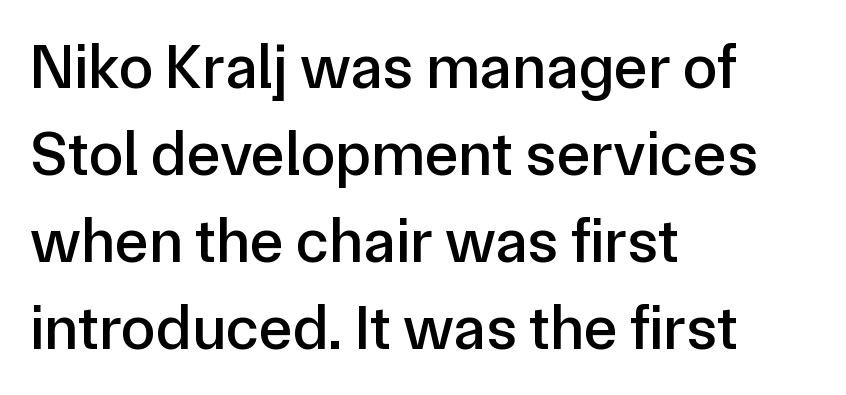
Does extra space separate the letters? No, they use regular spacing. Note the varied advance widths — an 'i' is clearly narrower than an 'm'. Is this a sans? Yes — the strokes have no serifs. Summary of vertical rhythm: regular, with standard interline spacing.
